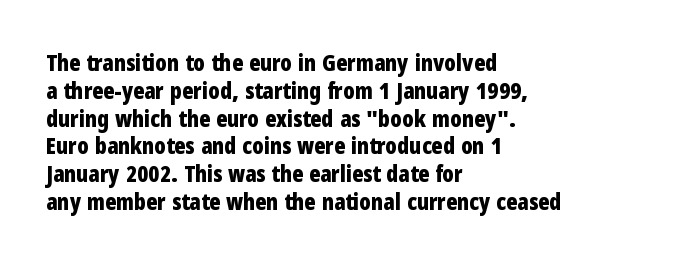
Short and long lines alike share a common starting point at left. Unlike italic type, these characters show no tilt at all. The passage shown is emphatically bold. The face used here is rendered with its standard letterfit. The space beneath each line is pristine and unruled.
